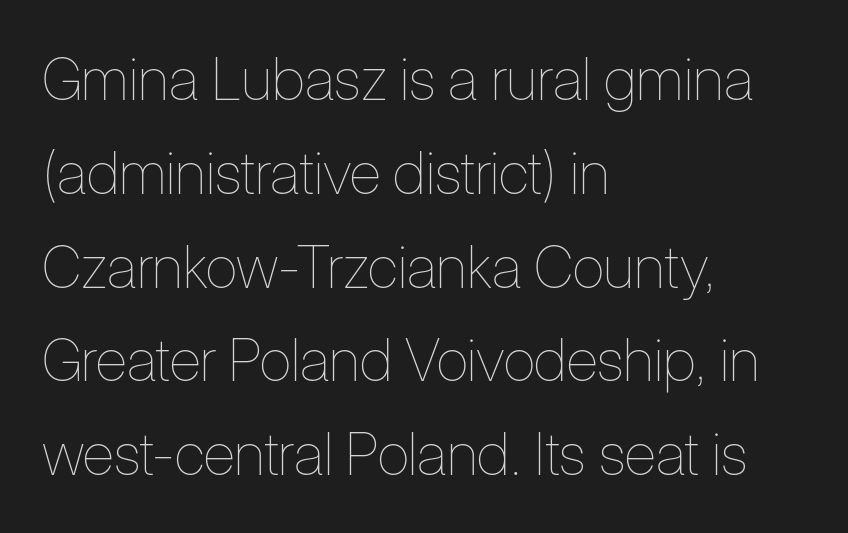
Q: Is the text bold? A: No.
Q: Is the text italic (slanted)? A: No, it is upright.
Q: Is the text underlined? A: No.
Q: How is the paragraph aligned? A: Left-aligned.
Q: Is the spacing between letters normal or unusually wide? A: Normal.
Q: Is the spacing between lines tight, normal or loose? A: Normal.
Q: Width (condensed, normal, or wide)? A: Condensed.
Q: Stroke contrast? A: Low.
Q: x-height? A: Medium.
Q: Monospaced? A: No.
